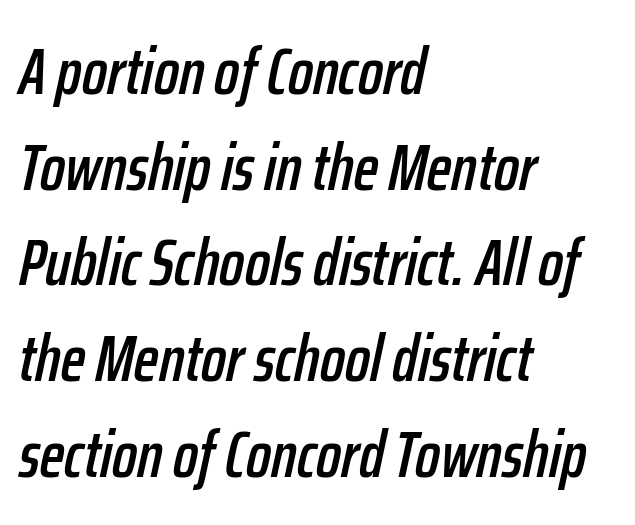
The lines in this sample share a left origin and differ only in where they stop. The face used here is proportionally spaced, like ordinary book or web type. Tracking here is standard; glyphs follow each other at the usual distance. Rows of type keep a routine distance in the vertical direction. The area under the type is left untouched.
